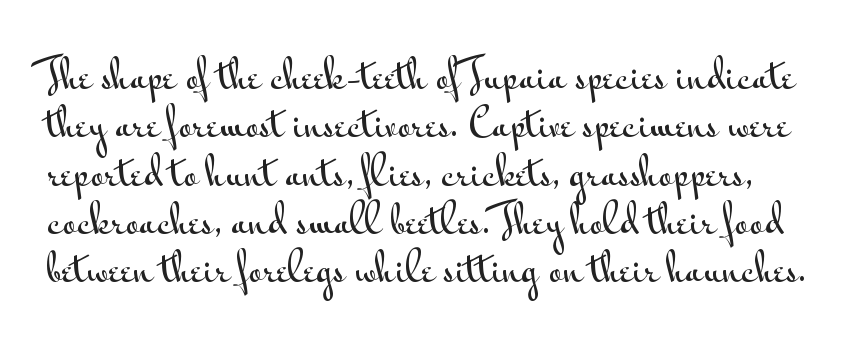
The characters display no serif detailing; their extremities are plain. The string is rendered with underlining switched off. How would I describe the line gaps? Plain and ordinary. The passage shown is typed in a proportional face where columns would drift.
